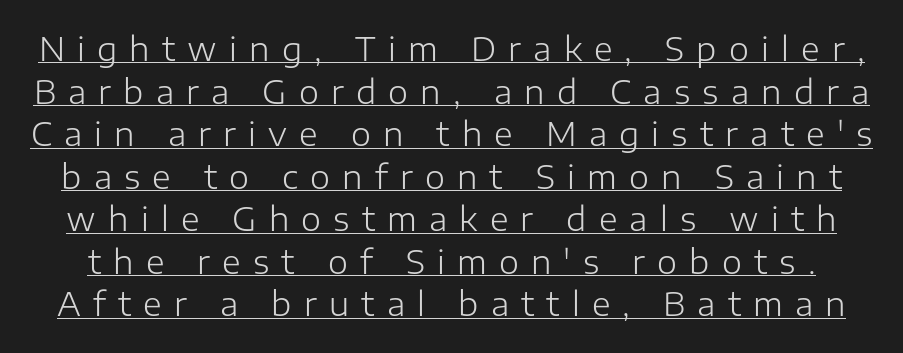
{"serif": "no", "italic": "no", "bold": "no", "weight": "light", "width": "normal", "stroke_contrast": "low", "x_height": "medium", "monospaced": "no", "underline": "yes", "line_spacing": "normal", "line_spacing_ratio": 1.33, "letter_spacing": "wide", "letter_spacing_em": 0.38, "glyph_px": 32}
